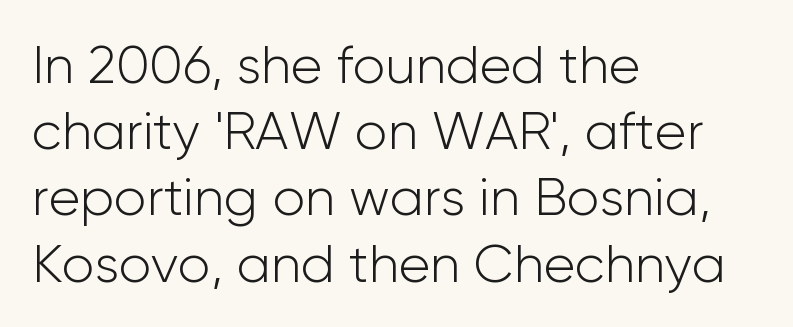
Q: Is the text bold? A: No.
Q: Is the text italic (slanted)? A: No, it is upright.
Q: Is the typeface a serif or a sans-serif typeface? A: Sans-serif.
Q: Is the text underlined? A: No.
Q: How is the paragraph aligned? A: Left-aligned.
Q: Is the spacing between letters normal or unusually wide? A: Normal.
Q: Is the spacing between lines tight, normal or loose? A: Normal.
Q: Width (condensed, normal, or wide)? A: Normal.
Q: Stroke contrast? A: Low.
Q: x-height? A: Medium.
Q: Monospaced? A: No.
